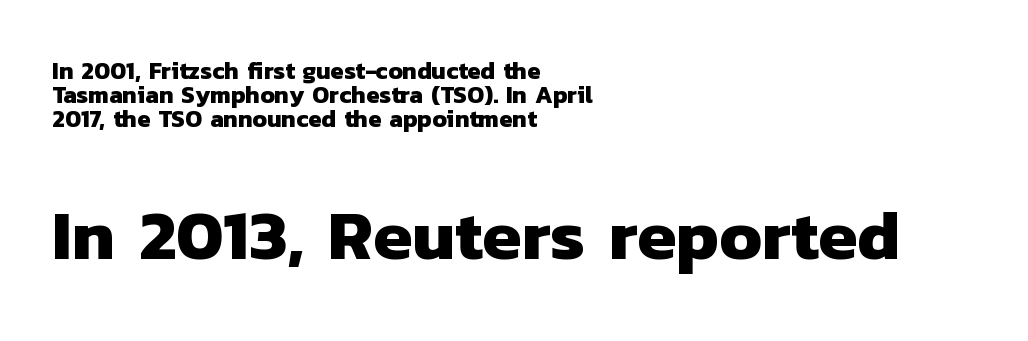
{"serif": "no", "bold": "yes", "weight": "heavy", "width": "normal", "stroke_contrast": "low", "x_height": "medium", "monospaced": "no", "underline": "no", "align": "left", "line_spacing": "tight", "line_spacing_ratio": 0.99, "letter_spacing": "normal", "letter_spacing_em": 0.0, "larger_block": "second", "size_ratio": 2.96, "glyph_px": 71}
